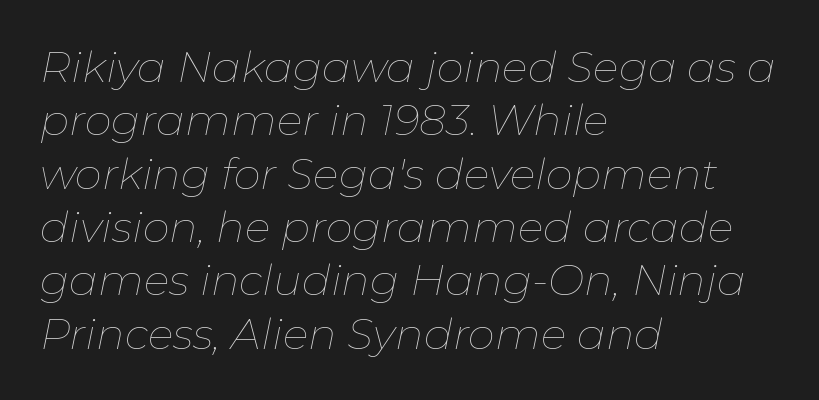
The image shows 43 px thin type, italic (leaning right); set left-aligned, line spacing 1.24x, normal letter spacing, not underlined; low stroke contrast and a medium x-height.
